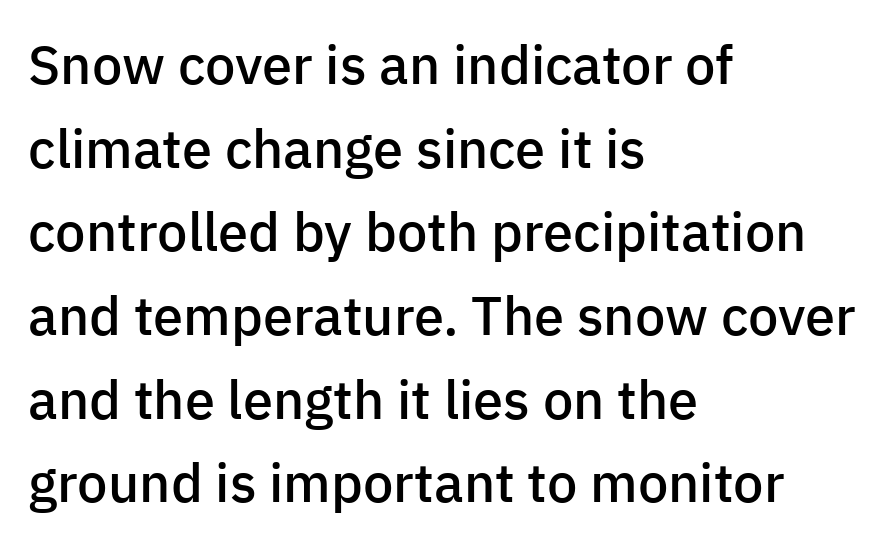
The image shows 54 px semibold sans-serif type, upright; set left-aligned, normal line spacing (1.55x), normal letter spacing, not underlined; low stroke contrast and a medium x-height.
